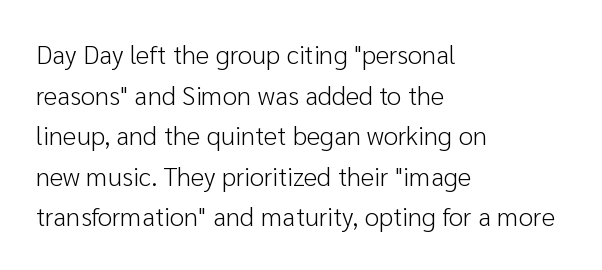
The zone under the glyphs is completely vacant. Letters have the restrained weight of plain body copy at most. Line beginnings align vertically; line endings do not. The gaps between neighbouring characters are ordinary and unremarkable.
